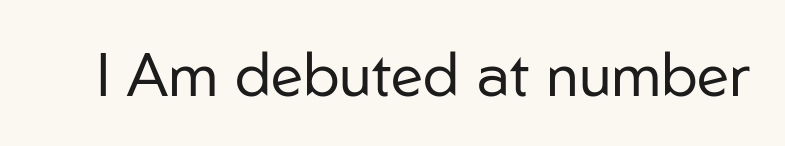
Q: Is the text bold? A: No.
Q: Is the text italic (slanted)? A: No, it is upright.
Q: Is the typeface a serif or a sans-serif typeface? A: Sans-serif.
Q: Is the text underlined? A: No.
Q: Is the spacing between letters normal or unusually wide? A: Normal.
Q: Width (condensed, normal, or wide)? A: Normal.
Q: Stroke contrast? A: Low.
Q: x-height? A: Medium.
Q: Monospaced? A: No.
